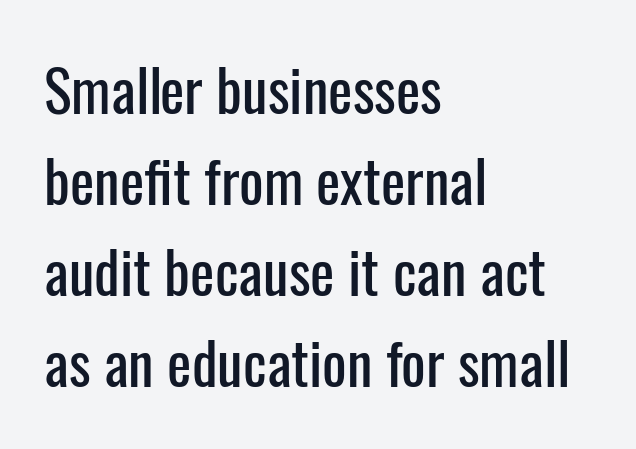
{"serif": "no", "italic": "no", "width": "condensed", "stroke_contrast": "low", "x_height": "medium", "monospaced": "no", "underline": "no", "align": "left", "line_spacing": "normal", "line_spacing_ratio": 1.57, "letter_spacing": "normal", "letter_spacing_em": 0.0, "glyph_px": 58}
